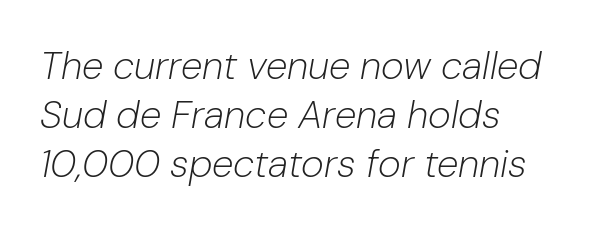
The image shows 39 px light type, italic (leaning right); set left-aligned, normal line spacing (1.26x), normal letter spacing, not underlined; low stroke contrast and a medium x-height.
